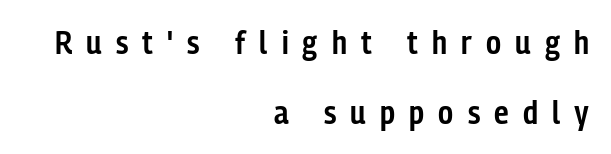
Unmarked baselines from the first word to the last. Spacing verdict: proportional, widths tailored to each character. Vertical strokes here are truly vertical. The face used here is rendered with a markedly widened letterfit. The font is running at a semibold setting, under full bold.
